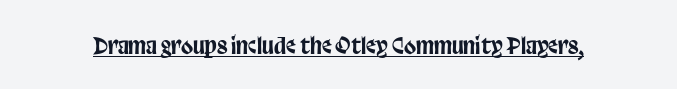
{"italic": "no", "underline": "yes", "letter_spacing": "normal", "letter_spacing_em": 0.0, "glyph_px": 22}
